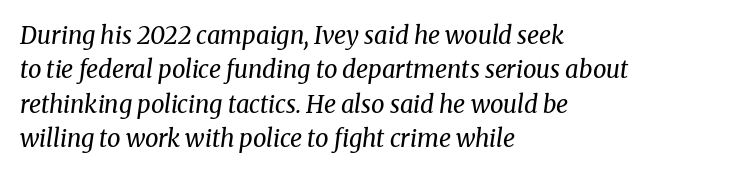
The text carries the slant typical of an italic or oblique font. Default kerning and tracking; the words read as compact shapes. The vertical gap from one line to the next is medium. Each line starts at the same left margin while the right side varies.
